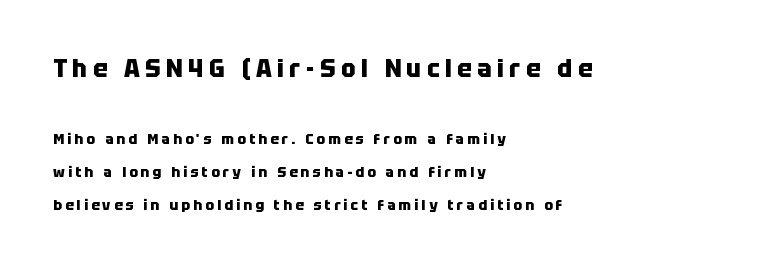
{"italic": "no", "bold": "yes", "underline": "no", "align": "left", "line_spacing": "loose", "line_spacing_ratio": 2.39, "letter_spacing": "wide", "letter_spacing_em": 0.23, "larger_block": "first", "size_ratio": 1.71, "glyph_px": 24}
